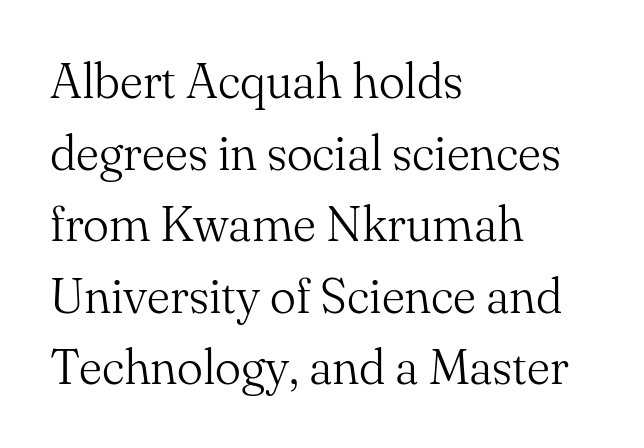
Where is the straight margin? On the left. The strokes are not fattened; the text isn't bold. These lines were composed using upright roman letters. Letterform terminals end in serifs throughout the passage.
